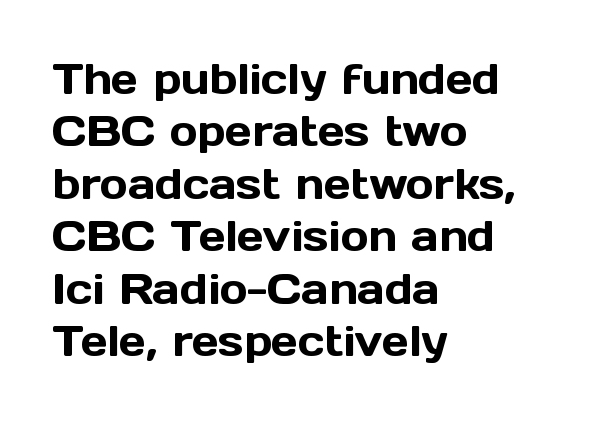
Q: Is the text italic (slanted)? A: No, it is upright.
Q: Is the typeface a serif or a sans-serif typeface? A: Sans-serif.
Q: Is the text underlined? A: No.
Q: How is the paragraph aligned? A: Left-aligned.
Q: Is the spacing between letters normal or unusually wide? A: Normal.
Q: Is the spacing between lines tight, normal or loose? A: Normal.
Q: Width (condensed, normal, or wide)? A: Normal.
Q: x-height? A: Medium.
Q: Monospaced? A: No.
